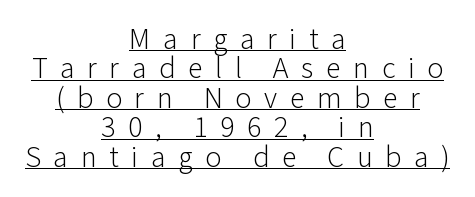
This is not heavy type; no bold has been used. A typesetter would call this proportional, since set widths differ per character. Classification — sans serif. If you drew a line through each stem, it would be perfectly vertical. Glance below the letters and you will spot a drawn line. Each new line begins almost immediately beneath the previous one.
